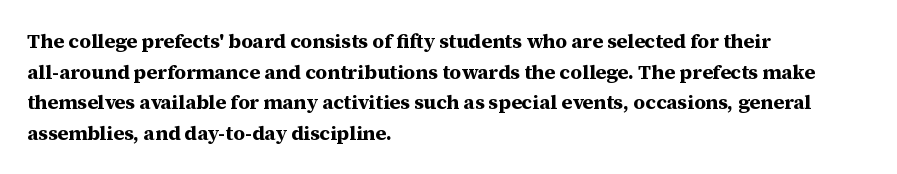
Q: Is the text bold? A: Yes.
Q: Is the text italic (slanted)? A: No, it is upright.
Q: Is the text underlined? A: No.
Q: How is the paragraph aligned? A: Left-aligned.
Q: Is the spacing between letters normal or unusually wide? A: Normal.
Q: Is the spacing between lines tight, normal or loose? A: Normal.
